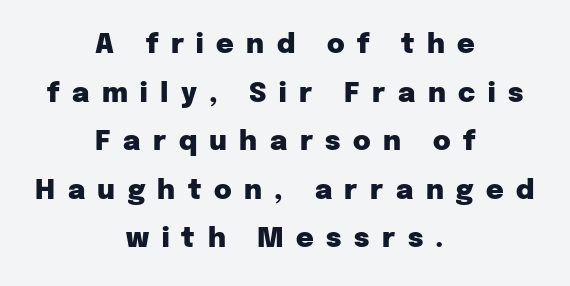
Q: Is the text bold? A: Yes.
Q: Is the text italic (slanted)? A: No, it is upright.
Q: Is the text underlined? A: No.
Q: How is the paragraph aligned? A: Centered.
Q: Is the spacing between letters normal or unusually wide? A: Unusually wide.
